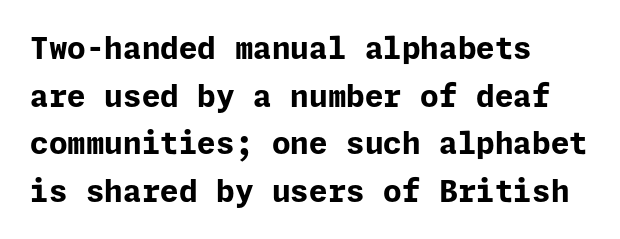
The image shows 30 px bold sans-serif type, upright; set left-aligned, normal line spacing (1.59x), normal letter spacing, not underlined; low stroke contrast and a medium x-height.
